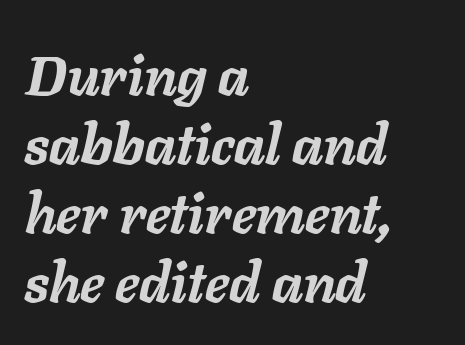
Q: Is the text bold? A: Yes.
Q: Is the text italic (slanted)? A: Yes, it leans right by about 11 degrees.
Q: Is the text underlined? A: No.
Q: How is the paragraph aligned? A: Left-aligned.
Q: Is the spacing between letters normal or unusually wide? A: Normal.
Q: Width (condensed, normal, or wide)? A: Normal.
Q: Stroke contrast? A: Low.
Q: x-height? A: Medium.
Q: Monospaced? A: No.
